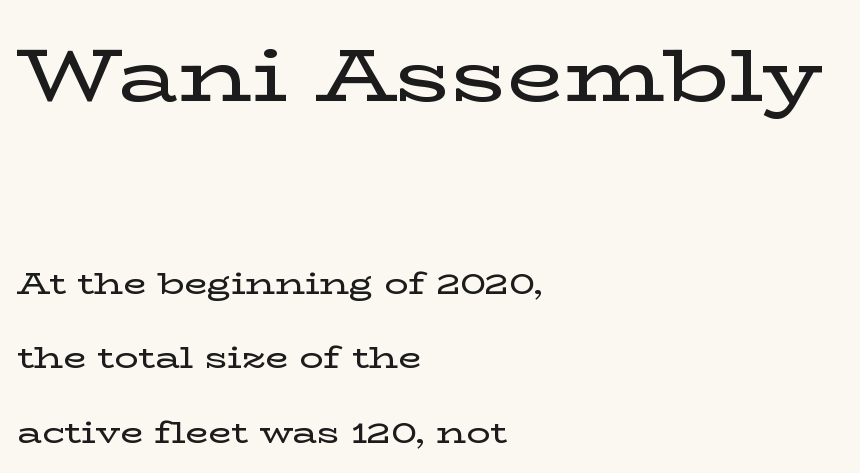
The image shows 74 px wide serif type, upright; set left-aligned, loose line spacing (2.48x), normal letter spacing, not underlined; the first (top) block is 2.47x larger; low stroke contrast and a medium x-height.
